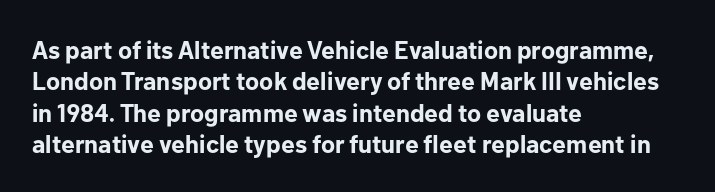
{"italic": "no", "bold": "yes", "underline": "no", "align": "left", "line_spacing": "normal", "line_spacing_ratio": 1.26, "letter_spacing": "normal", "letter_spacing_em": 0.0, "glyph_px": 25}
